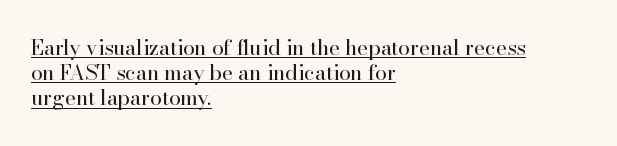
Q: Is the text bold? A: No.
Q: Is the text italic (slanted)? A: No, it is upright.
Q: Is the text underlined? A: Yes.
Q: How is the paragraph aligned? A: Left-aligned.
Q: Is the spacing between letters normal or unusually wide? A: Normal.
